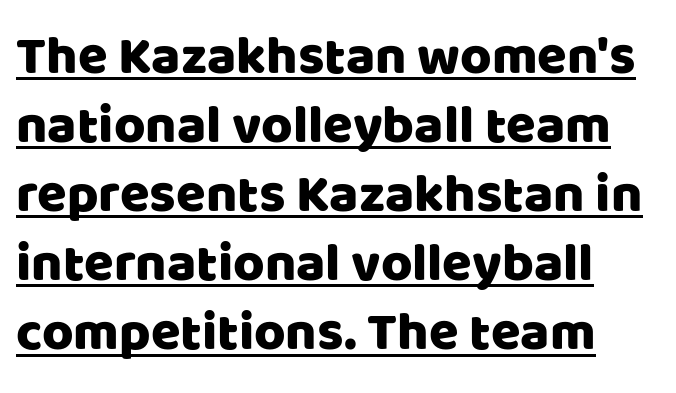
The image shows 54 px sans-serif type, upright; set left-aligned, normal line spacing (1.28x), normal letter spacing, underlined; low stroke contrast and a large x-height.
